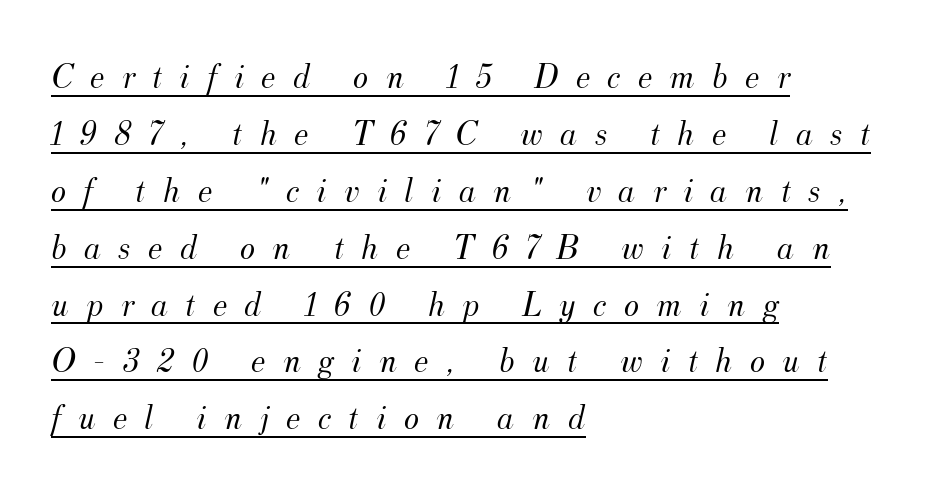
Q: Is the text bold? A: No.
Q: Is the text italic (slanted)? A: Yes, it leans right by about 12 degrees.
Q: Is the typeface a serif or a sans-serif typeface? A: Serif.
Q: Is the text underlined? A: Yes.
Q: How is the paragraph aligned? A: Left-aligned.
Q: Is the spacing between letters normal or unusually wide? A: Unusually wide.
Q: Is the spacing between lines tight, normal or loose? A: Normal.
Q: Width (condensed, normal, or wide)? A: Normal.
Q: Stroke contrast? A: Medium.
Q: x-height? A: Small.
Q: Monospaced? A: No.
